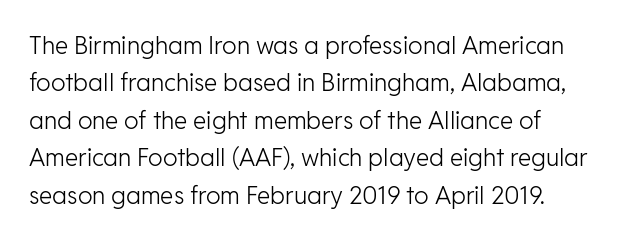
Q: Is the text bold? A: No.
Q: Is the text italic (slanted)? A: No, it is upright.
Q: Is the text underlined? A: No.
Q: How is the paragraph aligned? A: Left-aligned.
Q: Is the spacing between letters normal or unusually wide? A: Normal.
Q: Is the spacing between lines tight, normal or loose? A: Normal.
